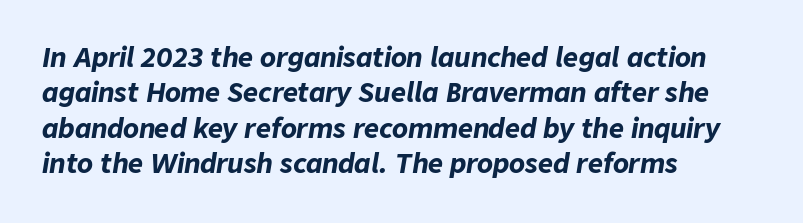
{"italic": "yes", "lean": "right", "slant_degrees": 9, "bold": "yes", "underline": "no", "align": "left", "line_spacing": "normal", "line_spacing_ratio": 1.36, "letter_spacing": "normal", "letter_spacing_em": 0.0, "glyph_px": 26}
